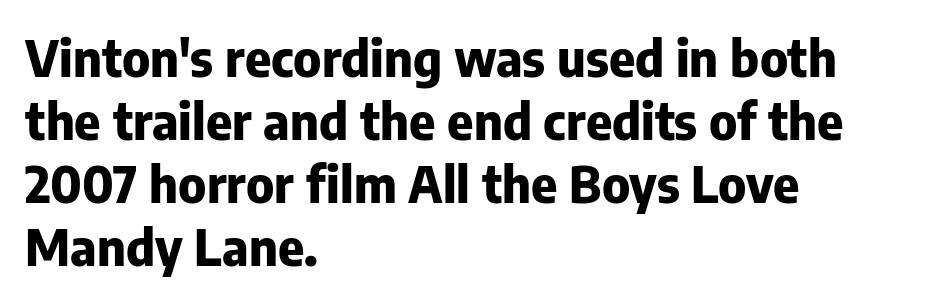
Q: Is the text bold? A: Yes.
Q: Is the text italic (slanted)? A: No, it is upright.
Q: Is the typeface a serif or a sans-serif typeface? A: Sans-serif.
Q: Is the text underlined? A: No.
Q: How is the paragraph aligned? A: Left-aligned.
Q: Is the spacing between letters normal or unusually wide? A: Normal.
Q: Is the spacing between lines tight, normal or loose? A: Normal.
Q: Width (condensed, normal, or wide)? A: Normal.
Q: Stroke contrast? A: Low.
Q: x-height? A: Medium.
Q: Monospaced? A: No.
